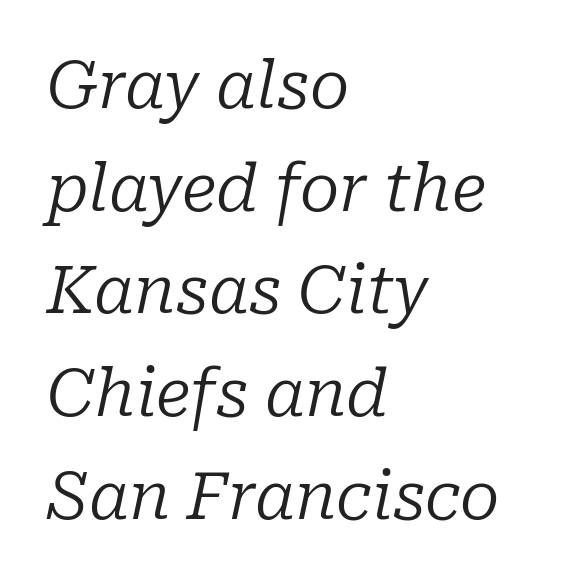
{"serif": "yes", "italic": "yes", "lean": "right", "slant_degrees": 10, "bold": "no", "weight": "regular", "width": "normal", "stroke_contrast": "low", "x_height": "medium", "monospaced": "no", "underline": "no", "align": "left", "line_spacing": "normal", "line_spacing_ratio": 1.58, "letter_spacing": "normal", "letter_spacing_em": 0.0, "glyph_px": 65}
